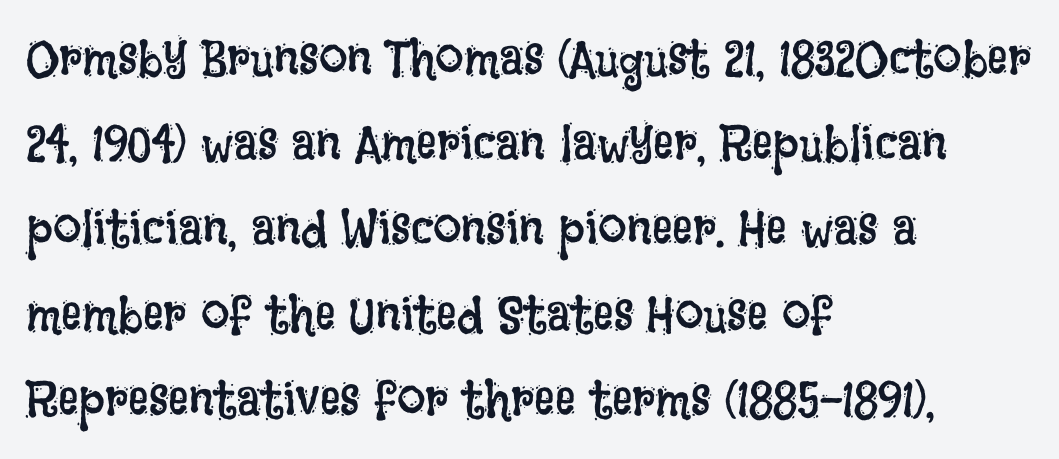
Q: Is the text bold? A: No.
Q: Is the text italic (slanted)? A: No, it is upright.
Q: Is the text underlined? A: No.
Q: How is the paragraph aligned? A: Left-aligned.
Q: Is the spacing between letters normal or unusually wide? A: Normal.
Q: Is the spacing between lines tight, normal or loose? A: Normal.
Q: Width (condensed, normal, or wide)? A: Condensed.
Q: Stroke contrast? A: Low.
Q: x-height? A: Large.
Q: Monospaced? A: No.
